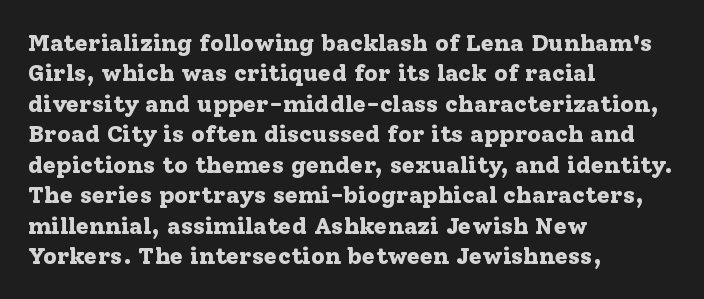
Q: Is the text bold? A: Yes.
Q: Is the text italic (slanted)? A: No, it is upright.
Q: Is the text underlined? A: No.
Q: How is the paragraph aligned? A: Left-aligned.
Q: Is the spacing between letters normal or unusually wide? A: Normal.
Q: Is the spacing between lines tight, normal or loose? A: Normal.
